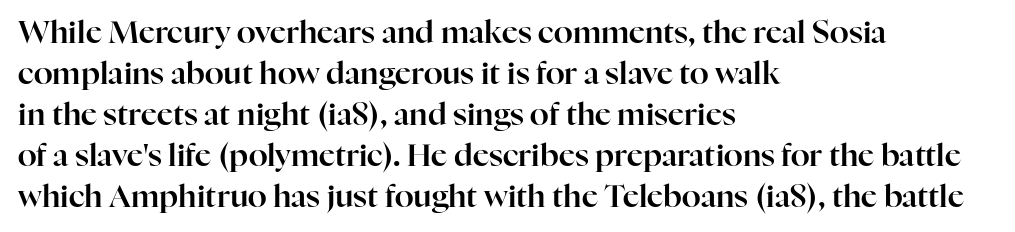
The image shows 31 px serif type, upright; set left-aligned, normal line spacing (1.32x), normal letter spacing, not underlined; high stroke contrast and a medium x-height.
